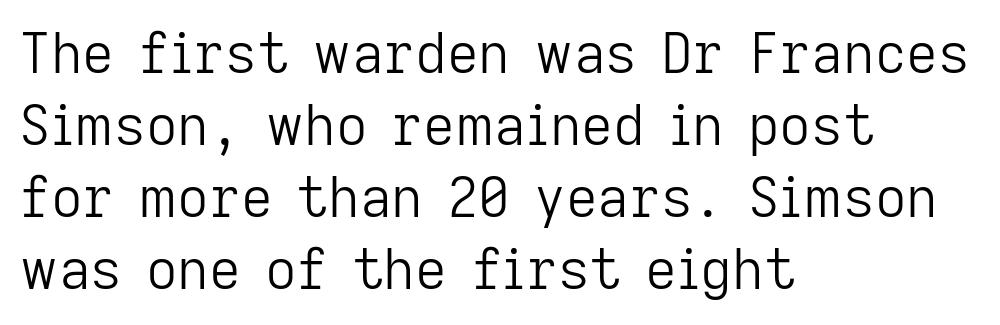
{"serif": "no", "italic": "no", "bold": "no", "weight": "light", "width": "normal", "stroke_contrast": "low", "x_height": "medium", "monospaced": "no", "underline": "no", "align": "left", "line_spacing": "normal", "line_spacing_ratio": 1.31, "letter_spacing": "normal", "letter_spacing_em": 0.0, "glyph_px": 55}
